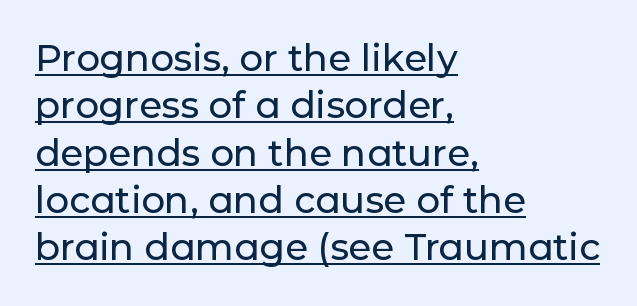
Q: Is the text italic (slanted)? A: No, it is upright.
Q: Is the typeface a serif or a sans-serif typeface? A: Sans-serif.
Q: Is the text underlined? A: Yes.
Q: How is the paragraph aligned? A: Left-aligned.
Q: Is the spacing between letters normal or unusually wide? A: Normal.
Q: Is the spacing between lines tight, normal or loose? A: Normal.
Q: Width (condensed, normal, or wide)? A: Normal.
Q: Stroke contrast? A: Low.
Q: x-height? A: Medium.
Q: Monospaced? A: No.
